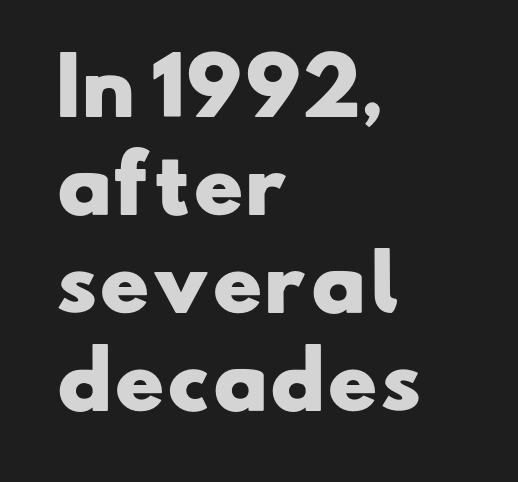
{"serif": "no", "bold": "yes", "weight": "heavy", "width": "wide", "stroke_contrast": "low", "x_height": "small", "monospaced": "no", "underline": "no", "align": "left", "line_spacing": "normal", "line_spacing_ratio": 1.29, "letter_spacing": "normal", "letter_spacing_em": 0.0, "glyph_px": 76}
